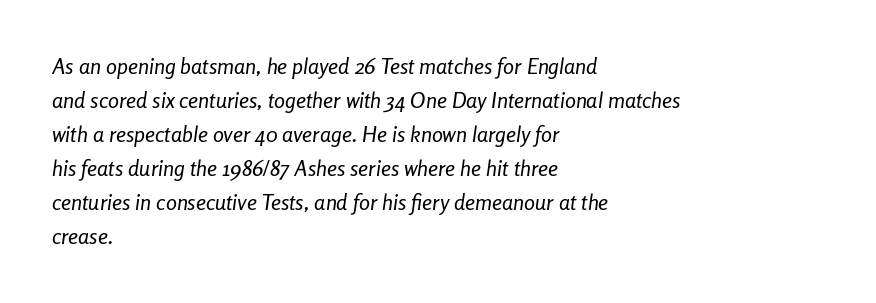
The image shows 22 px text type, italic (leaning right); set left-aligned, normal line spacing (1.55x), normal letter spacing, not underlined.
